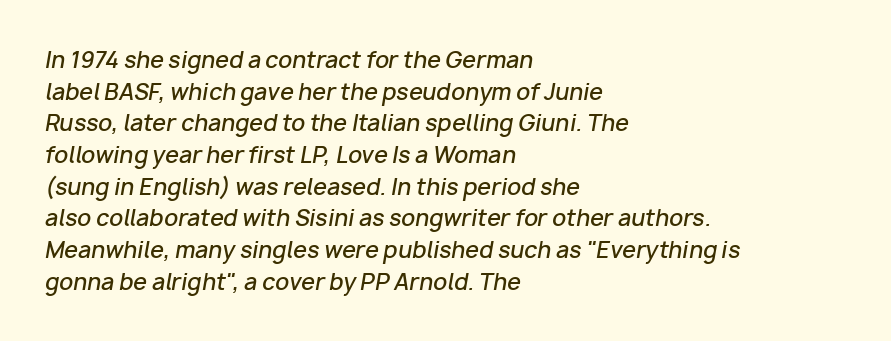
Q: Is the text bold? A: Semi-bold.
Q: Is the text italic (slanted)? A: Yes, it leans right by about 10 degrees.
Q: Is the text underlined? A: No.
Q: How is the paragraph aligned? A: Left-aligned.
Q: Is the spacing between letters normal or unusually wide? A: Normal.
Q: Is the spacing between lines tight, normal or loose? A: Normal.
